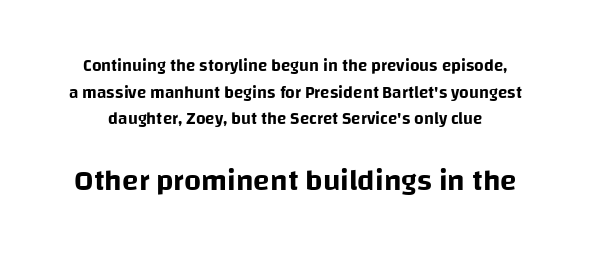
Q: Is the text italic (slanted)? A: No, it is upright.
Q: Is the typeface a serif or a sans-serif typeface? A: Sans-serif.
Q: Is the text underlined? A: No.
Q: Is the spacing between letters normal or unusually wide? A: Normal.
Q: Is the spacing between lines tight, normal or loose? A: Normal.
Q: Which block of text is set in a larger size, the first (top) or the second (bottom)? A: The second (bottom) one.
Q: Width (condensed, normal, or wide)? A: Normal.
Q: Stroke contrast? A: Low.
Q: x-height? A: Large.
Q: Monospaced? A: No.
